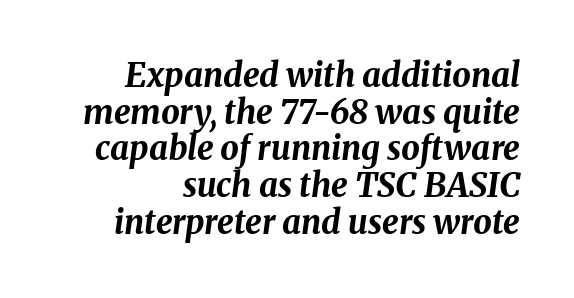
{"italic": "yes", "lean": "right", "slant_degrees": 8, "bold": "yes", "weight": "bold", "width": "normal", "stroke_contrast": "medium", "x_height": "medium", "monospaced": "no", "underline": "no", "align": "right", "line_spacing": "tight", "line_spacing_ratio": 1.11, "letter_spacing": "normal", "letter_spacing_em": 0.0, "glyph_px": 33}
